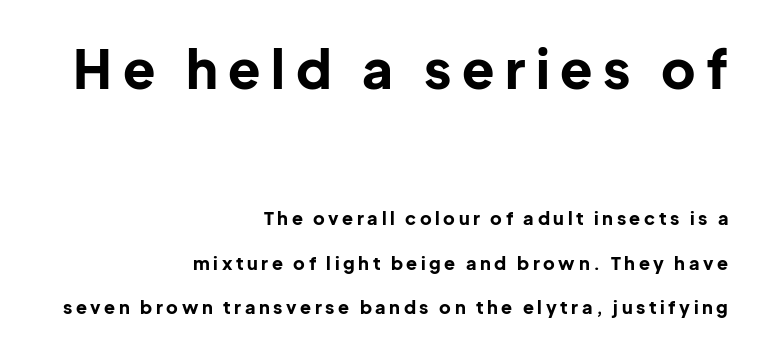
Q: Is the text bold? A: Yes.
Q: Is the text italic (slanted)? A: No, it is upright.
Q: Is the typeface a serif or a sans-serif typeface? A: Sans-serif.
Q: Is the text underlined? A: No.
Q: How is the paragraph aligned? A: Right-aligned.
Q: Is the spacing between letters normal or unusually wide? A: Unusually wide.
Q: Is the spacing between lines tight, normal or loose? A: Loose.
Q: Which block of text is set in a larger size, the first (top) or the second (bottom)? A: The first (top) one.
Q: Width (condensed, normal, or wide)? A: Normal.
Q: Stroke contrast? A: Low.
Q: x-height? A: Medium.
Q: Monospaced? A: No.
